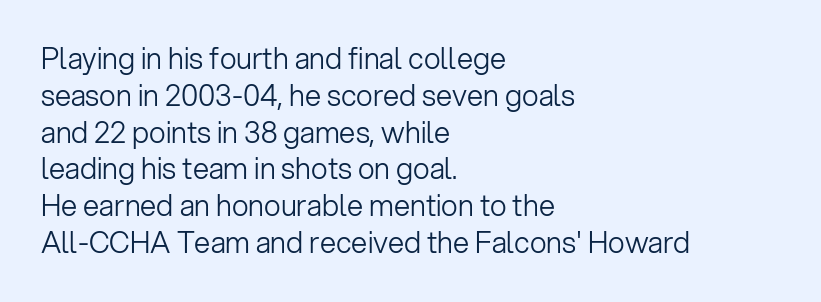
Q: Is the text bold? A: No.
Q: Is the text italic (slanted)? A: No, it is upright.
Q: Is the typeface a serif or a sans-serif typeface? A: Sans-serif.
Q: Is the text underlined? A: No.
Q: How is the paragraph aligned? A: Left-aligned.
Q: Is the spacing between letters normal or unusually wide? A: Normal.
Q: Is the spacing between lines tight, normal or loose? A: Normal.
Q: Width (condensed, normal, or wide)? A: Normal.
Q: Stroke contrast? A: Low.
Q: x-height? A: Medium.
Q: Monospaced? A: No.
